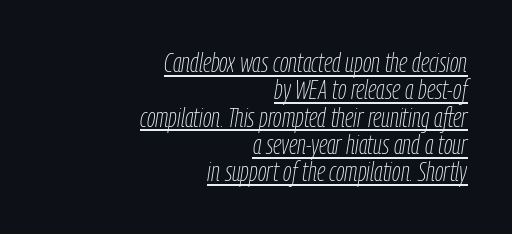
The image shows 27 px text type, italic (leaning right); set right-aligned, tight line spacing (1.01x), normal letter spacing, underlined.
